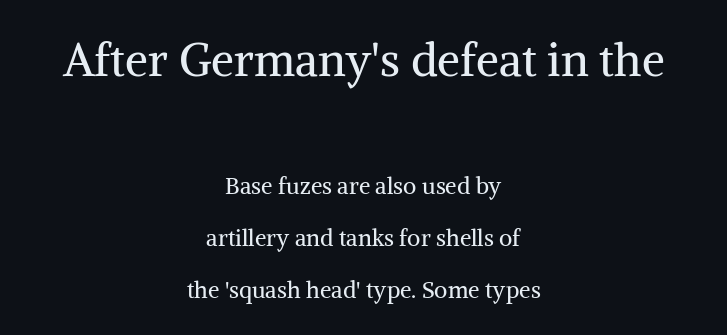
Q: Is the text bold? A: No.
Q: Is the text italic (slanted)? A: No, it is upright.
Q: Is the typeface a serif or a sans-serif typeface? A: Serif.
Q: Is the text underlined? A: No.
Q: How is the paragraph aligned? A: Centered.
Q: Is the spacing between letters normal or unusually wide? A: Normal.
Q: Is the spacing between lines tight, normal or loose? A: Loose.
Q: Which block of text is set in a larger size, the first (top) or the second (bottom)? A: The first (top) one.
Q: Width (condensed, normal, or wide)? A: Normal.
Q: Stroke contrast? A: Medium.
Q: x-height? A: Medium.
Q: Monospaced? A: No.
